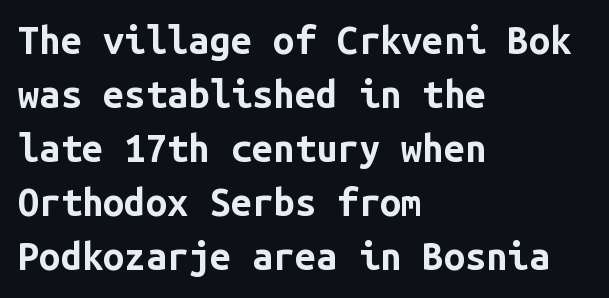
The image shows 38 px bold sans-serif type, upright, monospaced; set left-aligned, normal line spacing (1.42x), normal letter spacing, not underlined; low stroke contrast and a medium x-height.
